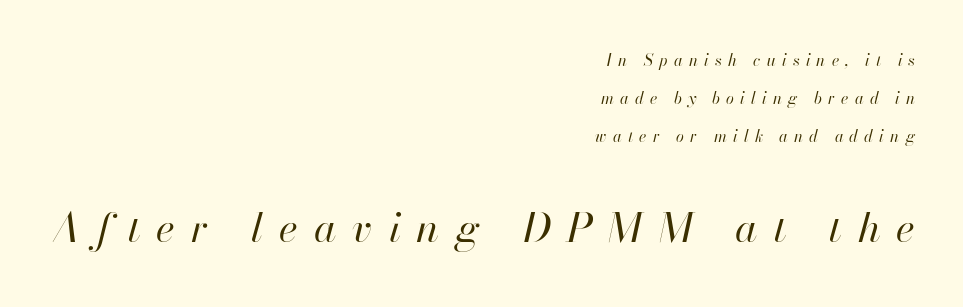
{"italic": "yes", "lean": "right", "slant_degrees": 13, "bold": "no", "weight": "regular", "width": "normal", "stroke_contrast": "high", "x_height": "small", "monospaced": "no", "underline": "no", "align": "right", "line_spacing": "loose", "line_spacing_ratio": 2.37, "letter_spacing": "wide", "letter_spacing_em": 0.39, "larger_block": "second", "size_ratio": 2.56, "glyph_px": 41}
